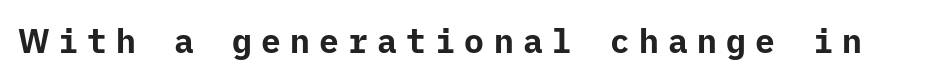
The image shows 33 px bold sans-serif type, upright; set unusually wide letter spacing (+0.28 em), not underlined; low stroke contrast and a medium x-height.
